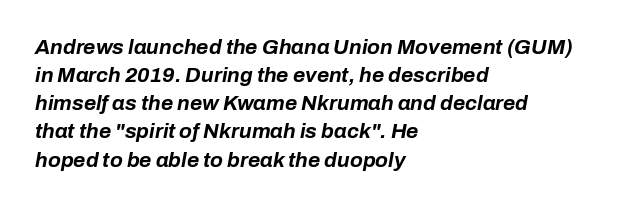
The image shows 21 px bold type, italic (leaning right); set left-aligned, normal line spacing (1.34x), normal letter spacing, not underlined.
